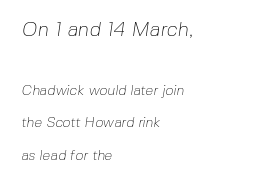
The rag falls on the right side of this text block. Letter spacing: default. Quick note: underline off. The upper block of text is set noticeably larger than the block beneath it.
